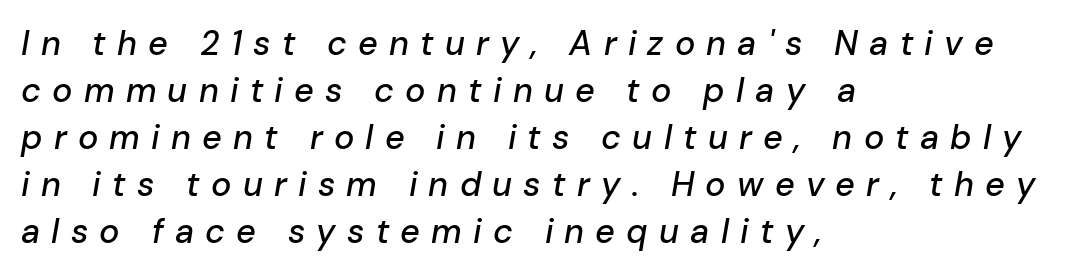
The image shows 34 px text type, italic (leaning right); set left-aligned, normal line spacing (1.38x), unusually wide letter spacing (+0.33 em), not underlined; low stroke contrast and a medium x-height.
